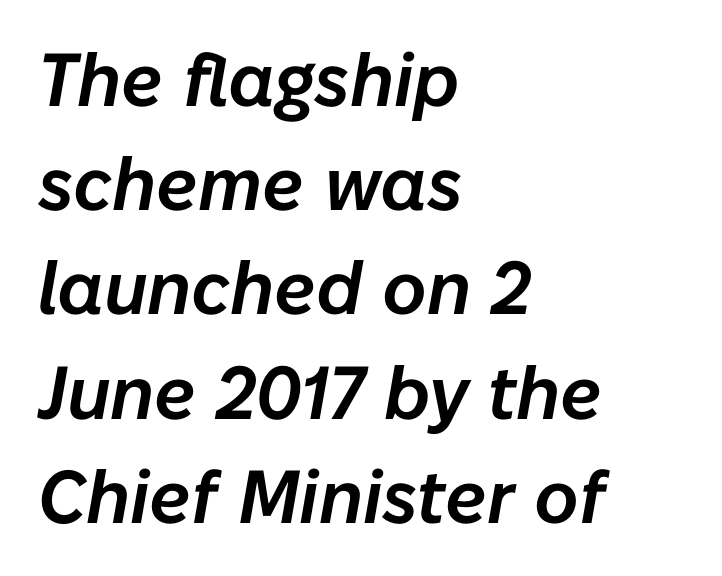
The image shows 75 px text type, italic (leaning right); set left-aligned, normal line spacing (1.39x), normal letter spacing, not underlined; low stroke contrast and a medium x-height.
